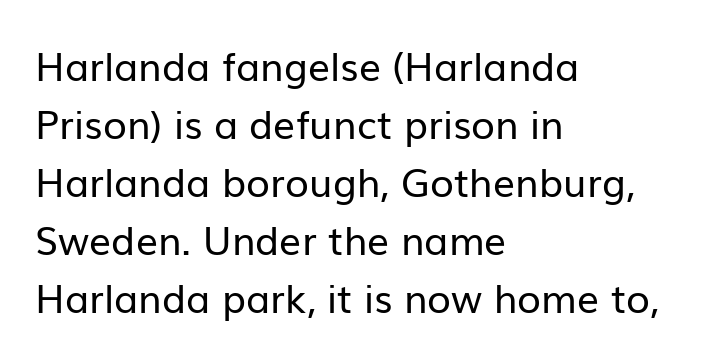
{"serif": "no", "italic": "no", "bold": "no", "weight": "regular", "width": "normal", "stroke_contrast": "low", "x_height": "medium", "monospaced": "no", "underline": "no", "align": "left", "line_spacing": "normal", "line_spacing_ratio": 1.49, "letter_spacing": "normal", "letter_spacing_em": 0.0, "glyph_px": 39}
